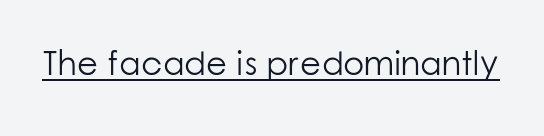
Q: Is the text bold? A: No.
Q: Is the text italic (slanted)? A: No, it is upright.
Q: Is the typeface a serif or a sans-serif typeface? A: Sans-serif.
Q: Is the text underlined? A: Yes.
Q: Is the spacing between letters normal or unusually wide? A: Normal.
Q: Width (condensed, normal, or wide)? A: Normal.
Q: Stroke contrast? A: Low.
Q: x-height? A: Medium.
Q: Monospaced? A: No.
